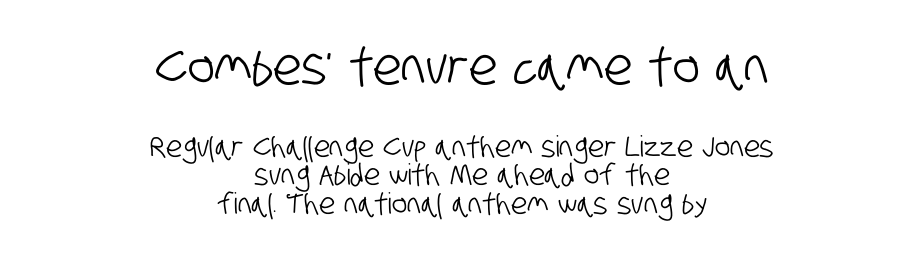
{"serif": "no", "width": "condensed", "stroke_contrast": "low", "x_height": "large", "monospaced": "no", "underline": "no", "align": "center", "line_spacing": "tight", "line_spacing_ratio": 0.97, "letter_spacing": "normal", "letter_spacing_em": 0.0, "larger_block": "first", "size_ratio": 1.76, "glyph_px": 51}
